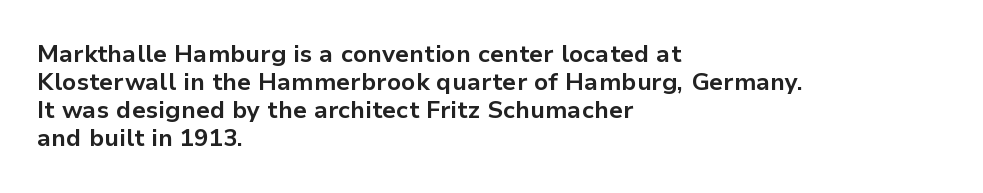
How are the letters spaced? Ordinarily, with no added tracking. The passage shown is not underscored anywhere. Plenty of ink on the page — the face is bold. All the whitespace from short lines collects on the right. When letters stand straight like this, we call the style roman or upright.
